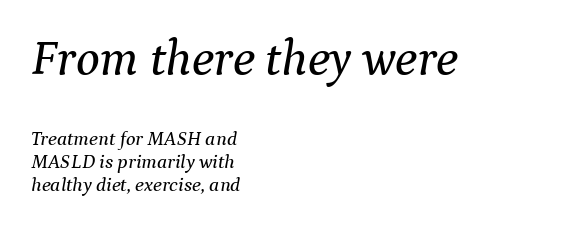
Q: Is the text italic (slanted)? A: Yes, it leans right by about 9 degrees.
Q: Is the typeface a serif or a sans-serif typeface? A: Serif.
Q: Is the text underlined? A: No.
Q: How is the paragraph aligned? A: Left-aligned.
Q: Is the spacing between letters normal or unusually wide? A: Normal.
Q: Is the spacing between lines tight, normal or loose? A: Tight.
Q: Which block of text is set in a larger size, the first (top) or the second (bottom)? A: The first (top) one.
Q: Width (condensed, normal, or wide)? A: Normal.
Q: Stroke contrast? A: Medium.
Q: x-height? A: Medium.
Q: Monospaced? A: No.
